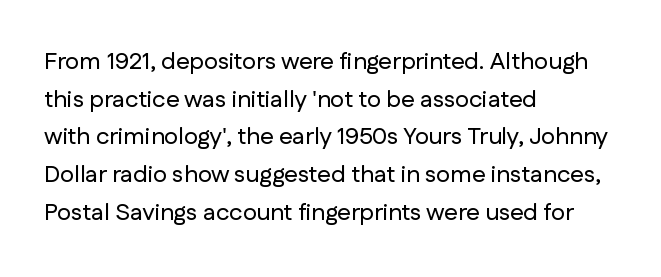
{"italic": "no", "underline": "no", "align": "left", "line_spacing": "normal", "line_spacing_ratio": 1.57, "letter_spacing": "normal", "letter_spacing_em": 0.0, "glyph_px": 24}
